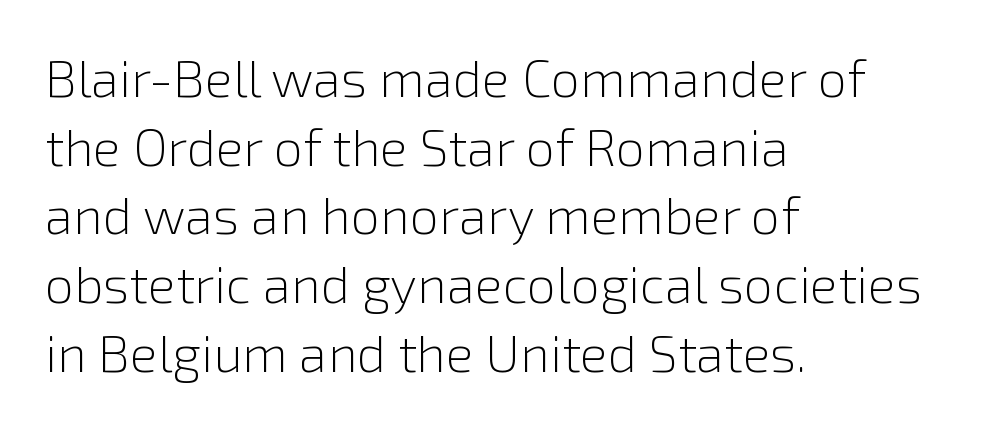
The image shows 52 px light sans-serif type, upright; set left-aligned, normal line spacing (1.32x), normal letter spacing, not underlined; a medium x-height.
